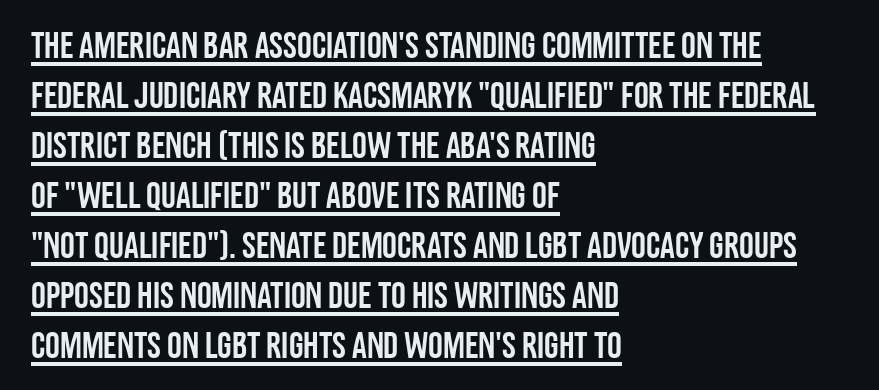
This sample keeps an unexceptional amount of space between lines. In terms of letterspacing, this is plain default setting. The face used here is proportionally spaced, like ordinary book or web type. Left-aligned paragraph, ragged on the right. Posture: straight, roman, zero tilt.
